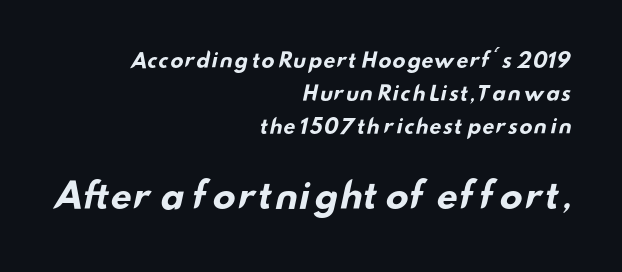
Q: Is the text bold? A: Yes.
Q: Is the typeface a serif or a sans-serif typeface? A: Sans-serif.
Q: Is the text underlined? A: No.
Q: How is the paragraph aligned? A: Right-aligned.
Q: Is the spacing between letters normal or unusually wide? A: Normal.
Q: Is the spacing between lines tight, normal or loose? A: Normal.
Q: Which block of text is set in a larger size, the first (top) or the second (bottom)? A: The second (bottom) one.
Q: Width (condensed, normal, or wide)? A: Wide.
Q: Stroke contrast? A: Low.
Q: x-height? A: Small.
Q: Monospaced? A: No.
